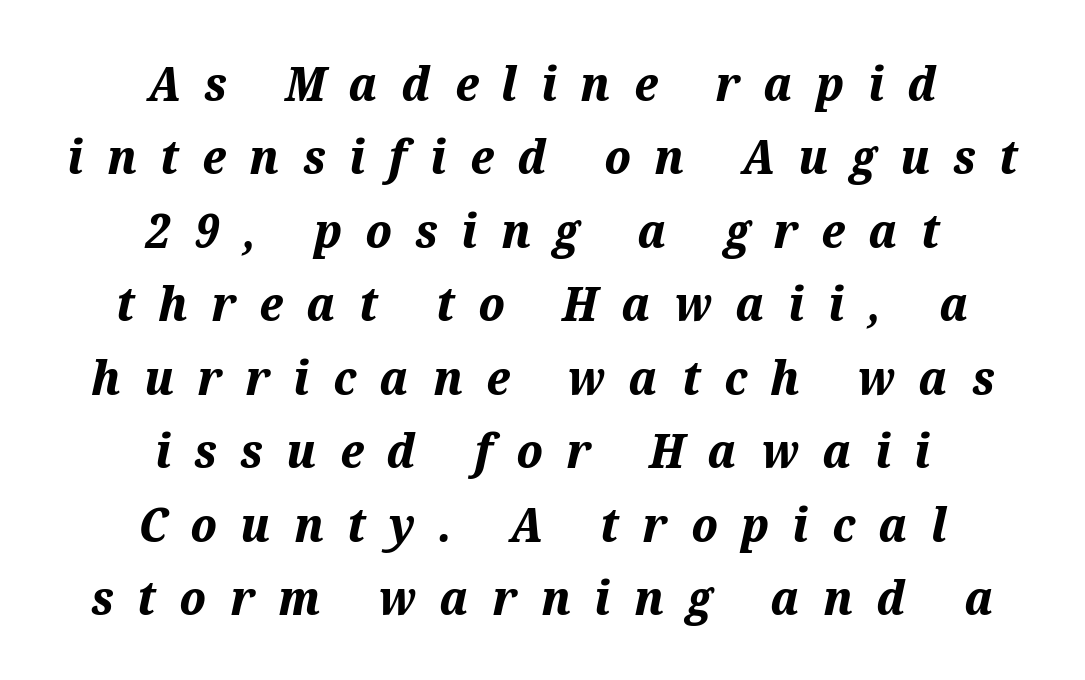
Q: Is the text bold? A: Yes.
Q: Is the text italic (slanted)? A: Yes, it leans right by about 12 degrees.
Q: Is the text underlined? A: No.
Q: How is the paragraph aligned? A: Centered.
Q: Is the spacing between letters normal or unusually wide? A: Unusually wide.
Q: Is the spacing between lines tight, normal or loose? A: Normal.
Q: Width (condensed, normal, or wide)? A: Normal.
Q: Stroke contrast? A: Medium.
Q: x-height? A: Medium.
Q: Monospaced? A: No.
